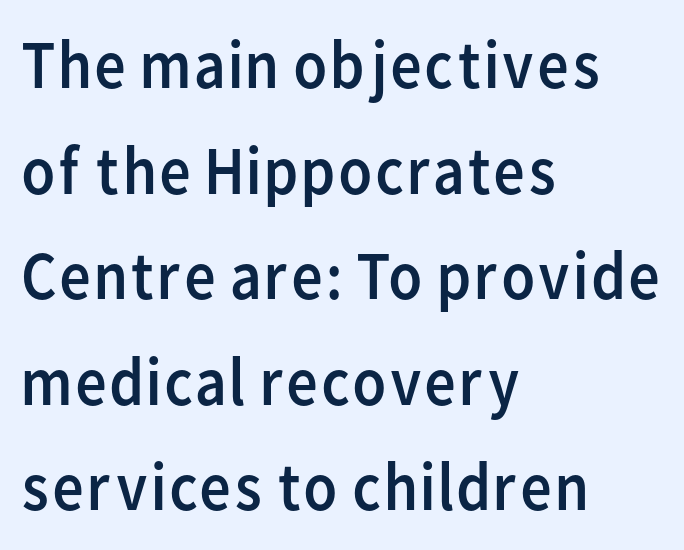
The image shows 69 px regular-weight sans-serif type, upright; set left-aligned, normal line spacing (1.53x), normal letter spacing, not underlined; low stroke contrast and a medium x-height.
